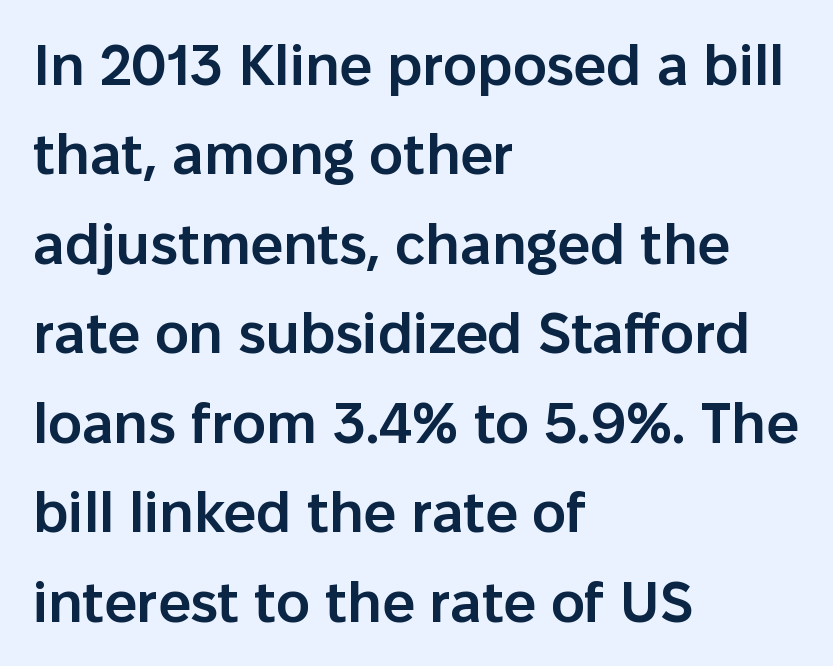
Q: Is the text bold? A: Semi-bold.
Q: Is the text italic (slanted)? A: No, it is upright.
Q: Is the typeface a serif or a sans-serif typeface? A: Sans-serif.
Q: Is the text underlined? A: No.
Q: How is the paragraph aligned? A: Left-aligned.
Q: Is the spacing between letters normal or unusually wide? A: Normal.
Q: Is the spacing between lines tight, normal or loose? A: Normal.
Q: Width (condensed, normal, or wide)? A: Normal.
Q: Stroke contrast? A: Low.
Q: x-height? A: Medium.
Q: Monospaced? A: No.
